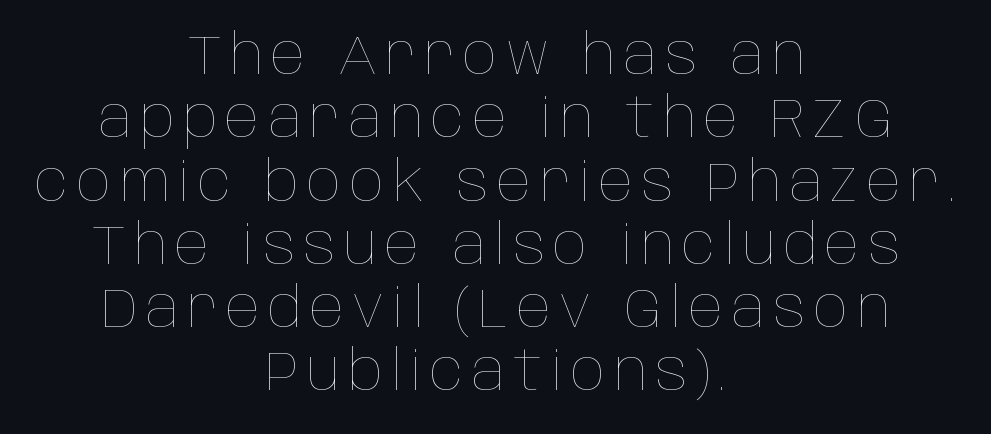
The image shows 56 px thin, condensed type, upright; set centered, tight line spacing (1.13x), not underlined; low stroke contrast and a large x-height.
